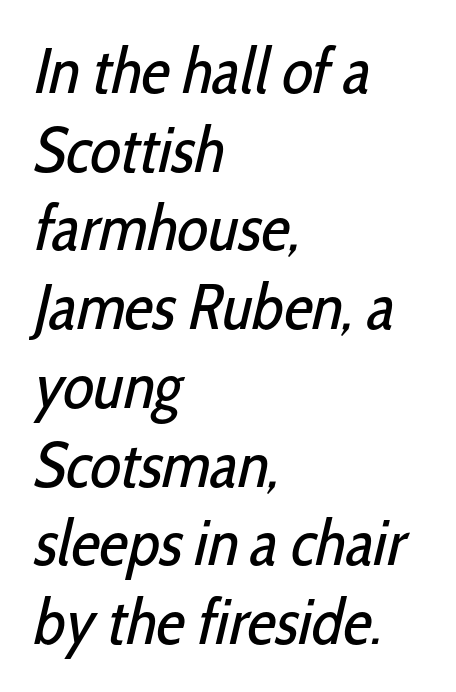
The words here are not underlined. The tracking reads as untouched default to a designer's eye. The passage shown is typed in a proportional face where columns would drift. The setting favours the left margin, as ordinary paragraphs usually do. Font category for this specimen: sans-serif.
